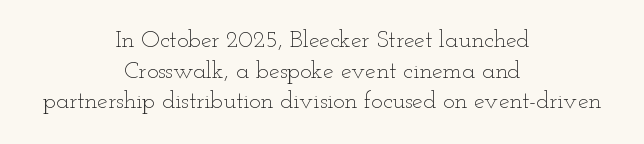
The passage shown is not underscored anywhere. Does the lettering tilt? It doesn't — this is upright. Layout note: lines centered. The tracking reads as untouched default to a designer's eye. Heft: none added — not bold. One glance says typical: line gaps are just what's usual.
